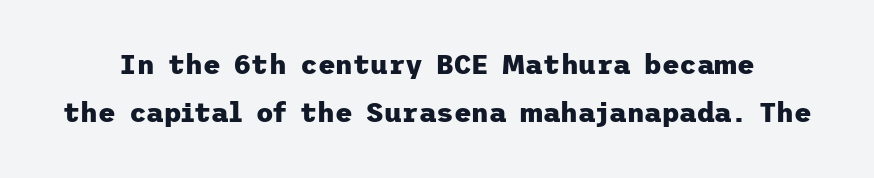
The rendering uses a bold face; every stroke is thick and dark. Unlike italic type, these characters show no tilt at all. Unmarked baselines from the first word to the last. Nobody touched the tracking dial on this one.
